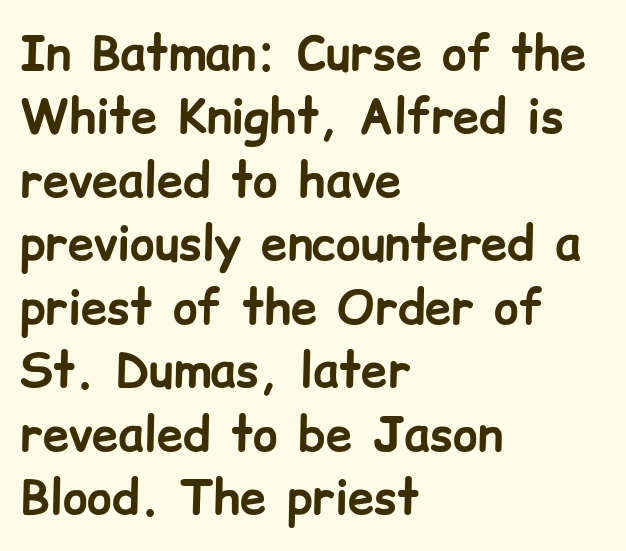
The image shows 47 px bold sans-serif type, upright; set left-aligned, normal line spacing (1.35x), normal letter spacing, not underlined; low stroke contrast and a medium x-height.
